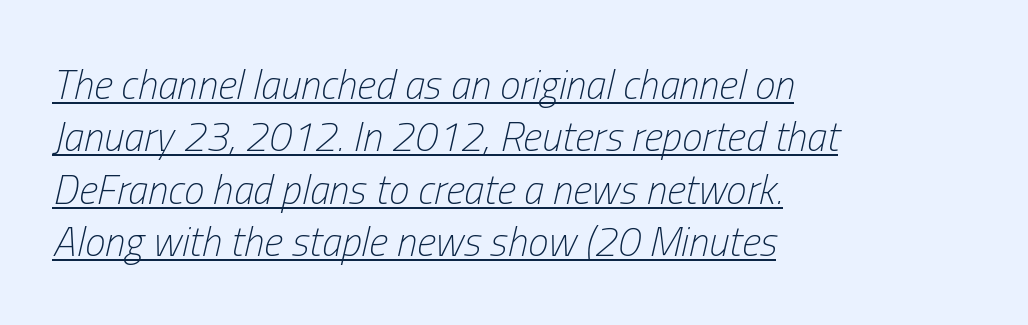
Reading down the column, the eye jumps a familiar distance to each next line. Weight: regular or lighter. Notice how a bar underscores the lettering throughout. Glyph-to-glyph distance matches everyday printed text. Observe the lean: these are italic letterforms. The face used here is proportionally spaced, like ordinary book or web type.
